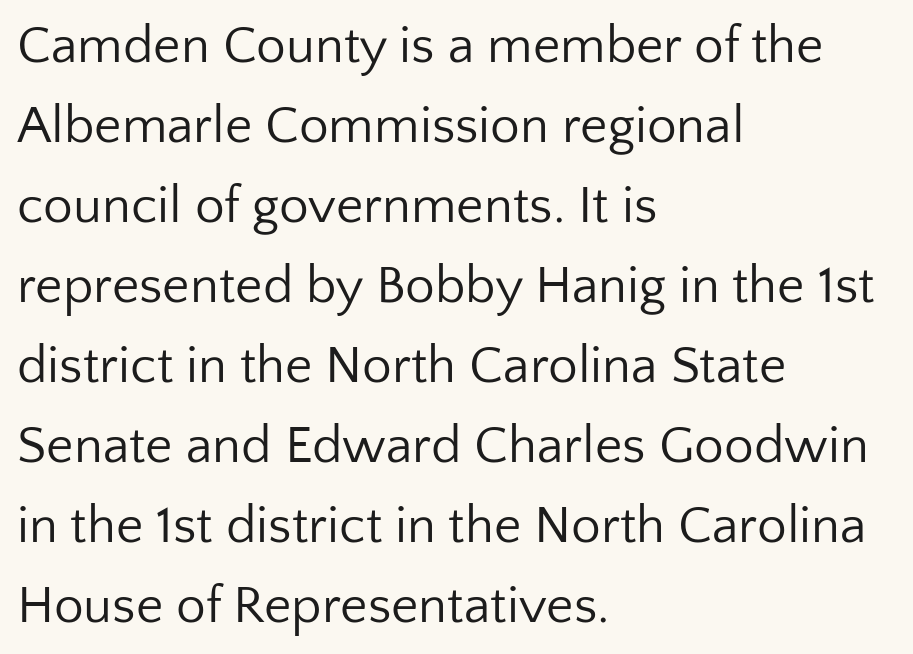
The image shows 53 px regular-weight sans-serif type, upright; set left-aligned, normal line spacing (1.51x), normal letter spacing, not underlined; low stroke contrast and a medium x-height.
